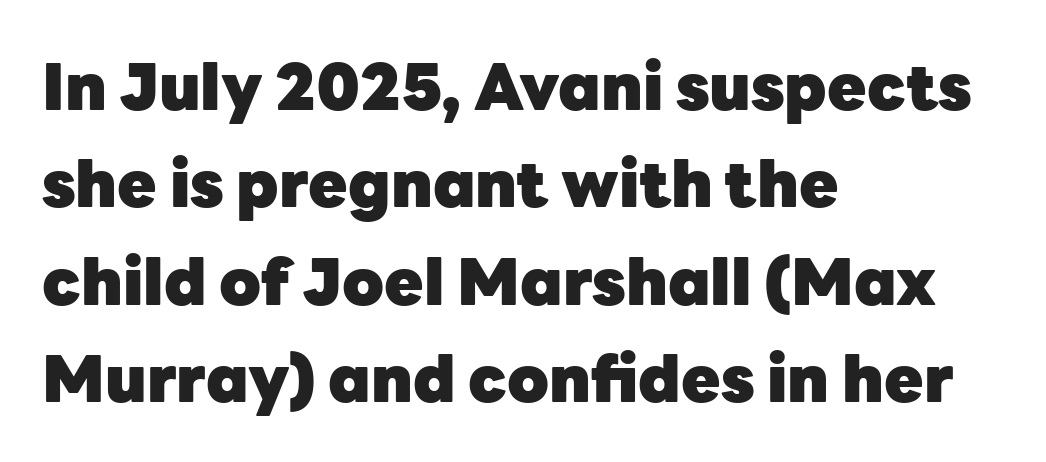
Q: Is the text bold? A: Yes.
Q: Is the text italic (slanted)? A: No, it is upright.
Q: Is the typeface a serif or a sans-serif typeface? A: Sans-serif.
Q: Is the text underlined? A: No.
Q: How is the paragraph aligned? A: Left-aligned.
Q: Is the spacing between letters normal or unusually wide? A: Normal.
Q: Is the spacing between lines tight, normal or loose? A: Normal.
Q: Width (condensed, normal, or wide)? A: Normal.
Q: Stroke contrast? A: Low.
Q: x-height? A: Medium.
Q: Monospaced? A: No.
